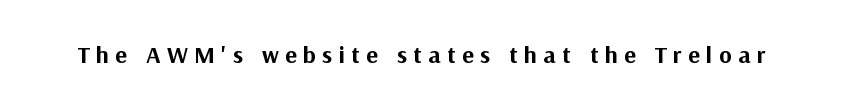
{"italic": "no", "bold": "yes", "underline": "no", "letter_spacing": "wide", "letter_spacing_em": 0.27, "glyph_px": 24}
